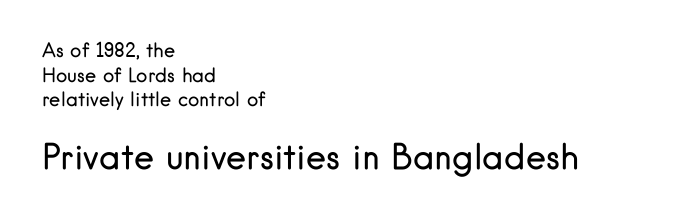
Q: Is the text bold? A: No.
Q: Is the text italic (slanted)? A: No, it is upright.
Q: Is the typeface a serif or a sans-serif typeface? A: Sans-serif.
Q: Is the text underlined? A: No.
Q: How is the paragraph aligned? A: Left-aligned.
Q: Is the spacing between letters normal or unusually wide? A: Normal.
Q: Is the spacing between lines tight, normal or loose? A: Normal.
Q: Which block of text is set in a larger size, the first (top) or the second (bottom)? A: The second (bottom) one.
Q: Width (condensed, normal, or wide)? A: Normal.
Q: Stroke contrast? A: Low.
Q: x-height? A: Small.
Q: Monospaced? A: No.
